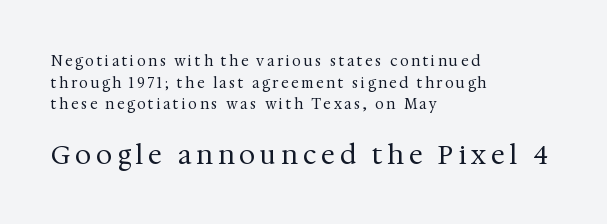
Q: Is the text bold? A: No.
Q: Is the text italic (slanted)? A: No, it is upright.
Q: Is the text underlined? A: No.
Q: How is the paragraph aligned? A: Left-aligned.
Q: Is the spacing between letters normal or unusually wide? A: Unusually wide.
Q: Is the spacing between lines tight, normal or loose? A: Normal.
Q: Which block of text is set in a larger size, the first (top) or the second (bottom)? A: The second (bottom) one.
